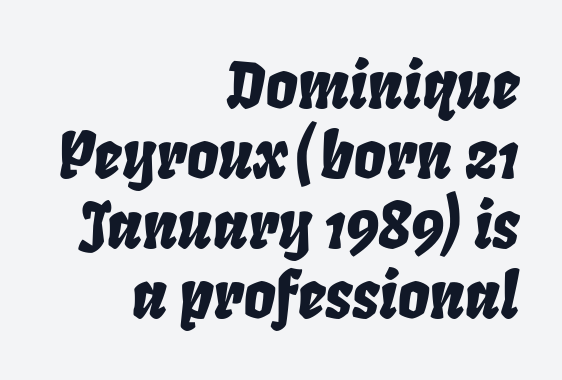
Q: Is the text italic (slanted)? A: Yes, it leans right by about 8 degrees.
Q: Is the text underlined? A: No.
Q: How is the paragraph aligned? A: Right-aligned.
Q: Is the spacing between letters normal or unusually wide? A: Normal.
Q: Is the spacing between lines tight, normal or loose? A: Tight.
Q: Width (condensed, normal, or wide)? A: Condensed.
Q: Stroke contrast? A: Low.
Q: x-height? A: Large.
Q: Monospaced? A: No.
